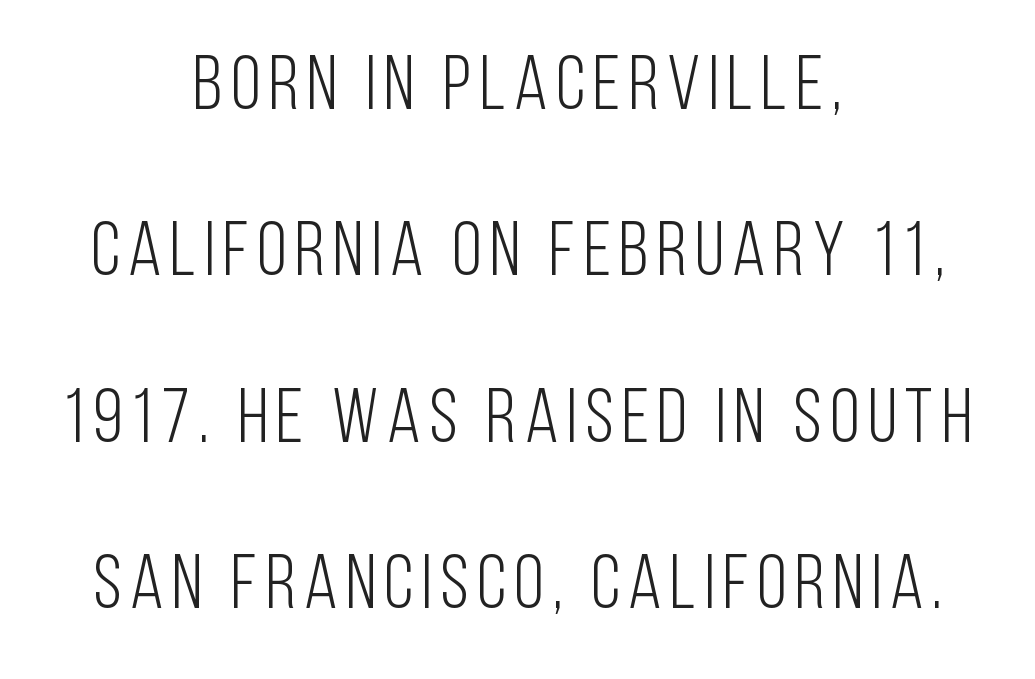
{"serif": "no", "italic": "no", "bold": "no", "weight": "light", "width": "condensed", "stroke_contrast": "low", "x_height": "large", "monospaced": "no", "underline": "no", "align": "center", "line_spacing": "loose", "line_spacing_ratio": 2.16, "glyph_px": 77}
